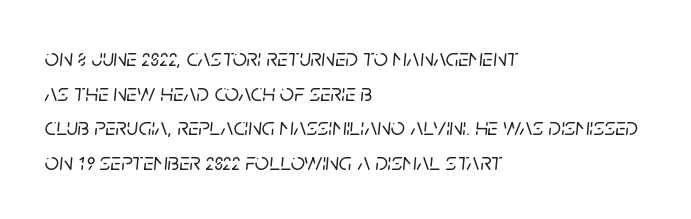
The image shows 25 px text type, italic (leaning right); set left-aligned, normal line spacing (1.39x), normal letter spacing, not underlined.
